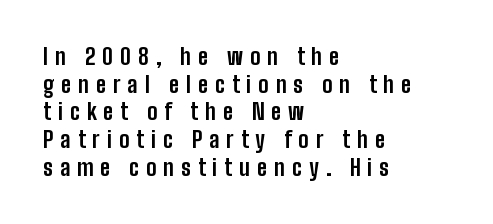
Honestly, the row spacing looks completely unremarkable. Typographic density is high because the face is bold. Substantial extra tracking has been applied to these lines. You can tell it's not italic because the verticals are truly vertical. Type without underlining. The paragraph shown leans on its left margin.
